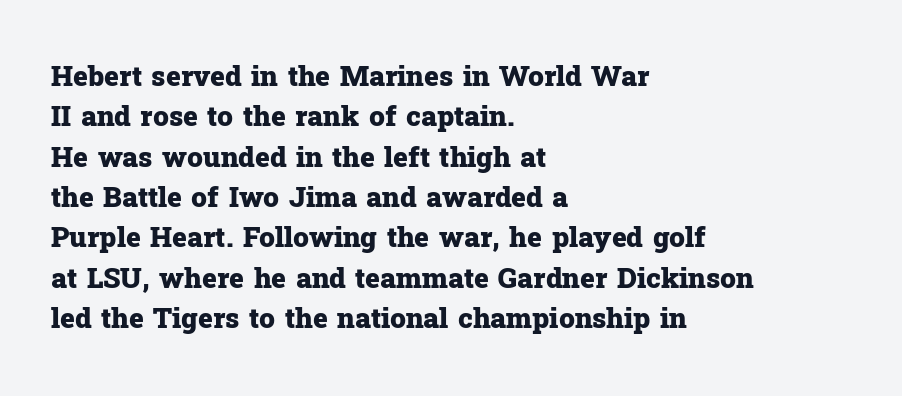
Looks like regular typesetting: each glyph gets only the width it needs. The text was rendered using a seriffed face with decorative stroke endings. The space beneath each line is pristine and unruled. You could call the tracking neutral — neither tight nor loose. The lines in this sample share a left origin and differ only in where they stop. Nope, not italic — everything's standing straight.
